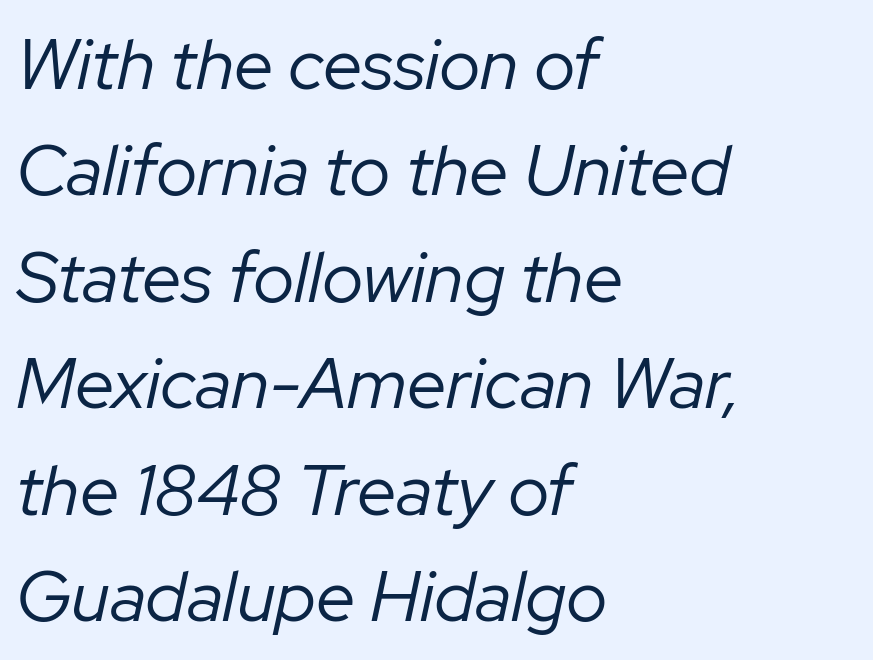
{"italic": "yes", "lean": "right", "slant_degrees": 12, "bold": "no", "weight": "regular", "width": "normal", "stroke_contrast": "low", "x_height": "medium", "monospaced": "no", "underline": "no", "align": "left", "line_spacing": "normal", "line_spacing_ratio": 1.5, "letter_spacing": "normal", "letter_spacing_em": 0.0, "glyph_px": 71}
